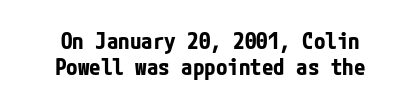
Q: Is the text bold? A: Yes.
Q: Is the text italic (slanted)? A: No, it is upright.
Q: Is the text underlined? A: No.
Q: How is the paragraph aligned? A: Centered.
Q: Is the spacing between letters normal or unusually wide? A: Normal.
Q: Is the spacing between lines tight, normal or loose? A: Tight.
